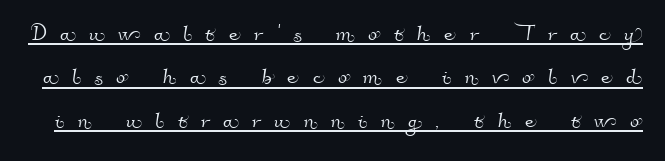
{"underline": "yes", "line_spacing": "normal", "line_spacing_ratio": 1.61, "letter_spacing": "wide", "letter_spacing_em": 0.5, "glyph_px": 27}
